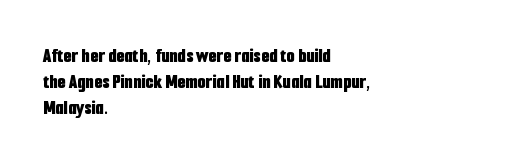
Does the weight exceed regular? Yes, all the way to bold. A typesetter would mark this as roman, not italic. The glyphs are unaccompanied by any horizontal stroke below them. Interline gaps are of average width in this sample. The horizontal fit of the characters is conventional and even.
